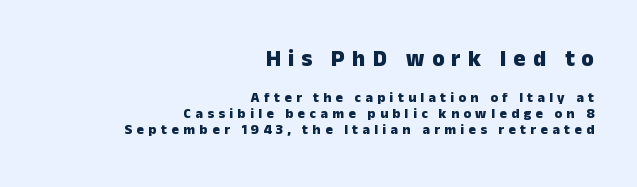
Q: Is the text bold? A: Yes.
Q: Is the text italic (slanted)? A: No, it is upright.
Q: Is the text underlined? A: No.
Q: How is the paragraph aligned? A: Right-aligned.
Q: Is the spacing between letters normal or unusually wide? A: Unusually wide.
Q: Is the spacing between lines tight, normal or loose? A: Tight.
Q: Which block of text is set in a larger size, the first (top) or the second (bottom)? A: The first (top) one.
